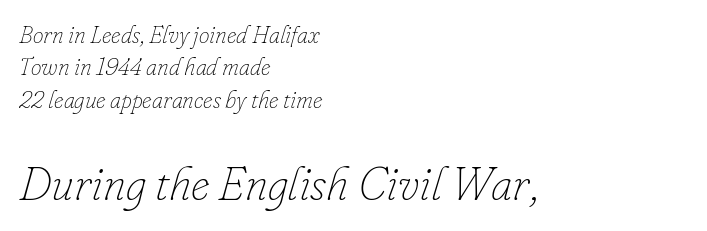
The image shows 47 px thin type, italic (leaning right); set left-aligned, normal line spacing (1.35x), normal letter spacing, not underlined; the second (bottom) block is 1.96x larger; low stroke contrast and a small x-height.
